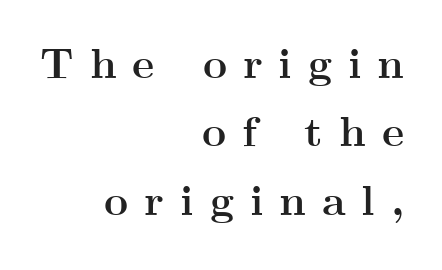
Words float on clear page, feet unadorned. Note the varied advance widths — an 'i' is clearly narrower than an 'm'. Short and long lines alike share a common ending point at right. Line spacing here is normal. Are there feet on the stems? There are — it's a serif.
